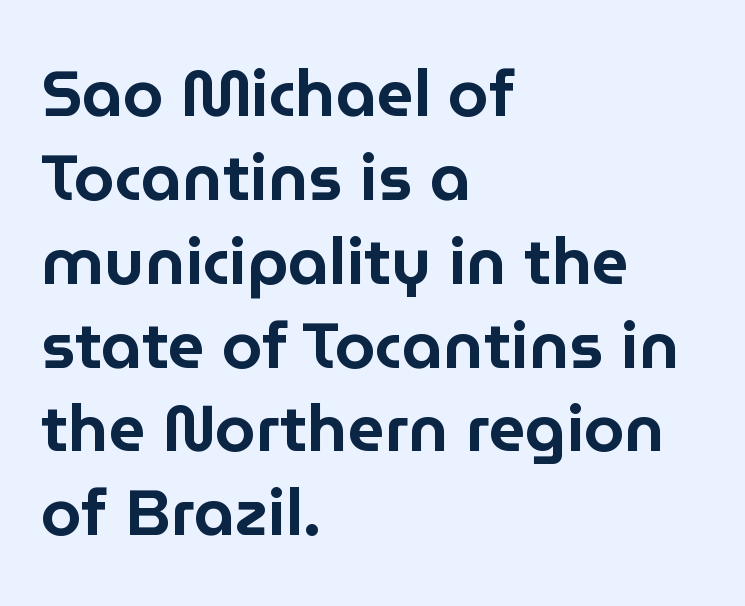
The image shows 65 px sans-serif type, upright; set left-aligned, normal line spacing (1.29x), normal letter spacing, not underlined; low stroke contrast and a medium x-height.
